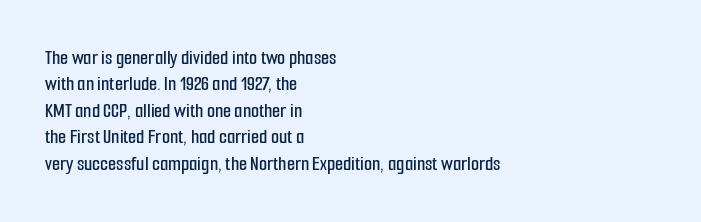
The image shows 21 px text type, upright; set left-aligned, normal line spacing (1.26x), normal letter spacing, not underlined.
